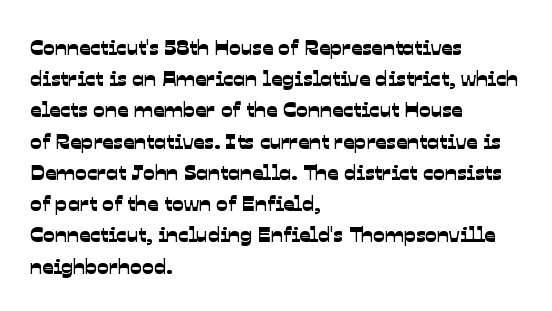
{"underline": "no", "align": "left", "line_spacing": "normal", "line_spacing_ratio": 1.42, "letter_spacing": "normal", "letter_spacing_em": 0.0, "glyph_px": 22}
